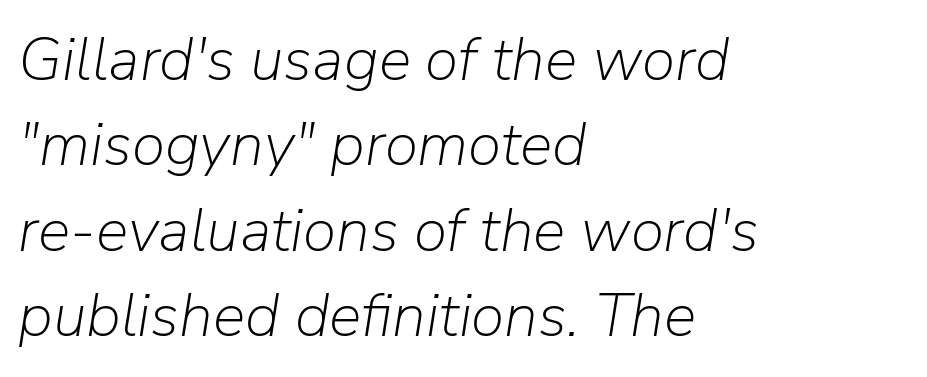
{"italic": "yes", "lean": "right", "slant_degrees": 9, "bold": "no", "weight": "light", "width": "normal", "stroke_contrast": "low", "x_height": "medium", "monospaced": "no", "underline": "no", "align": "left", "line_spacing": "normal", "line_spacing_ratio": 1.4, "letter_spacing": "normal", "letter_spacing_em": 0.0, "glyph_px": 61}
